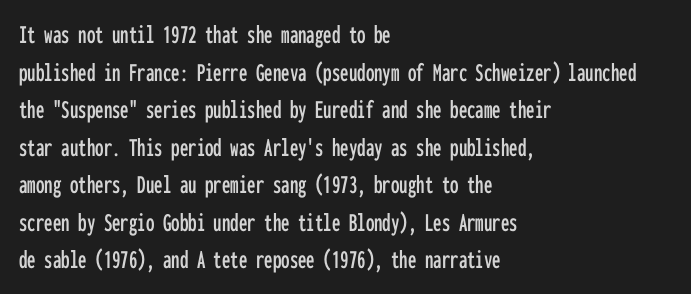
Plain, unruled lines of type. The lines in this sample share a left origin and differ only in where they stop. The specimen reads as upright at a glance. Letter spacing: default. If you measured baseline to baseline, you'd find a middling distance.
